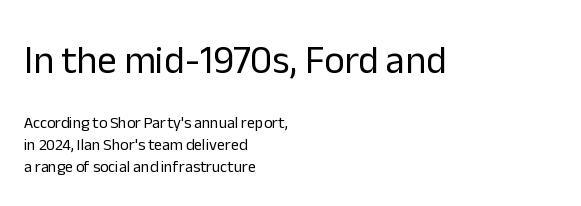
{"serif": "no", "italic": "no", "bold": "no", "weight": "regular", "width": "normal", "stroke_contrast": "low", "x_height": "medium", "monospaced": "no", "underline": "no", "align": "left", "line_spacing": "normal", "line_spacing_ratio": 1.36, "letter_spacing": "normal", "letter_spacing_em": 0.0, "larger_block": "first", "size_ratio": 2.44, "glyph_px": 39}
